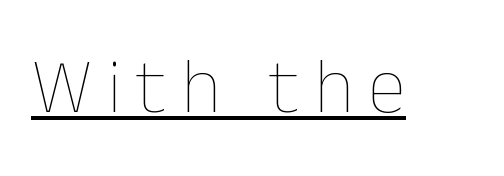
The typography opts for an upright posture over an oblique one. No extra ink here — the face is not bold. The passage shown is typed in a proportional face where columns would drift. The rendered words wear a rule along their underside.
